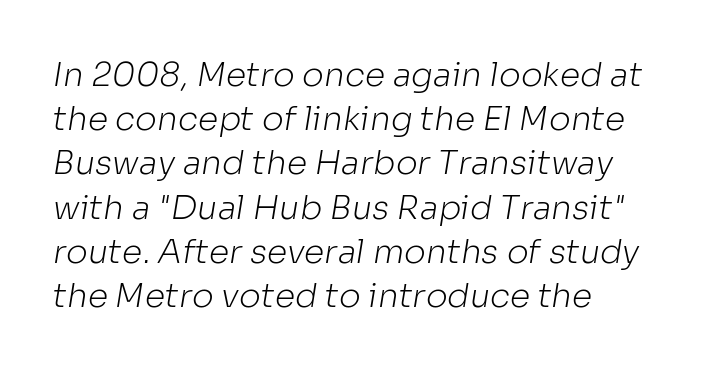
The image shows 33 px light sans-serif type; set normal line spacing (1.34x), normal letter spacing, not underlined; low stroke contrast and a medium x-height.
